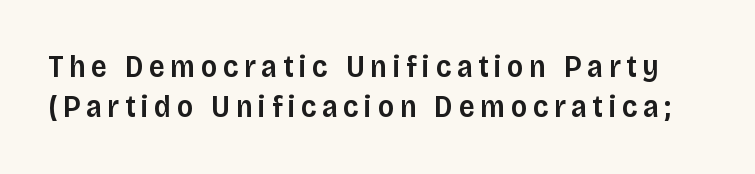
Q: Is the text bold? A: Semi-bold.
Q: Is the text italic (slanted)? A: No, it is upright.
Q: Is the typeface a serif or a sans-serif typeface? A: Sans-serif.
Q: Is the text underlined? A: No.
Q: Is the spacing between lines tight, normal or loose? A: Normal.
Q: Width (condensed, normal, or wide)? A: Normal.
Q: Stroke contrast? A: Low.
Q: x-height? A: Large.
Q: Monospaced? A: No.
